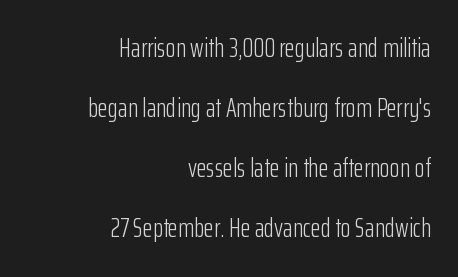
Stroke mass is kept to a normal reading level or below. Underline: absent. Posture: straight, roman, zero tilt. Compared with typical paragraphs, the rows here are farther apart. All the whitespace from short lines collects on the left. Characters follow at the spacing the type designer built in.
